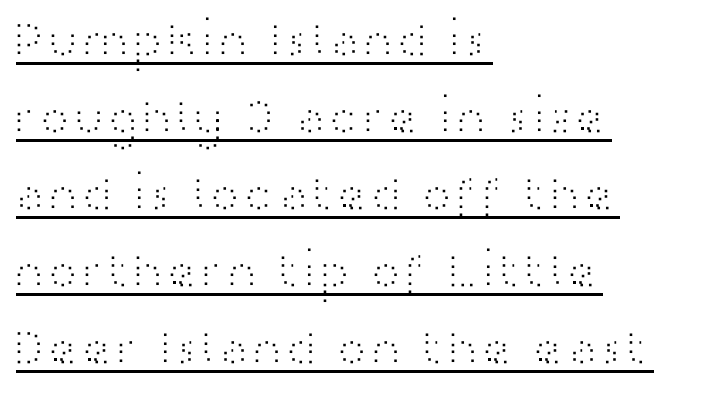
Spacing verdict: proportional, widths tailored to each character. Words appear dense and cohesive because spacing is normal. Compared with a typical body face, this is equally light or lighter still. Evenly set lines give the paragraph a standard silhouette.
